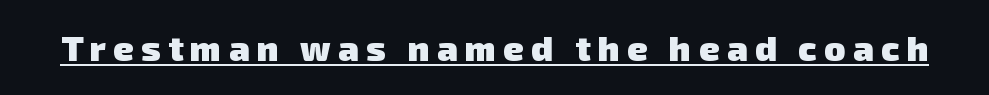
Display-style spreading of the glyphs; the letterfit is very open. What kind of face is this? One without serifs — a sans. You can see a thin bar hugging the bottom of the glyphs. The rendering uses natural spacing where letterforms have individual widths. Typographic density is high because the face is bold.
